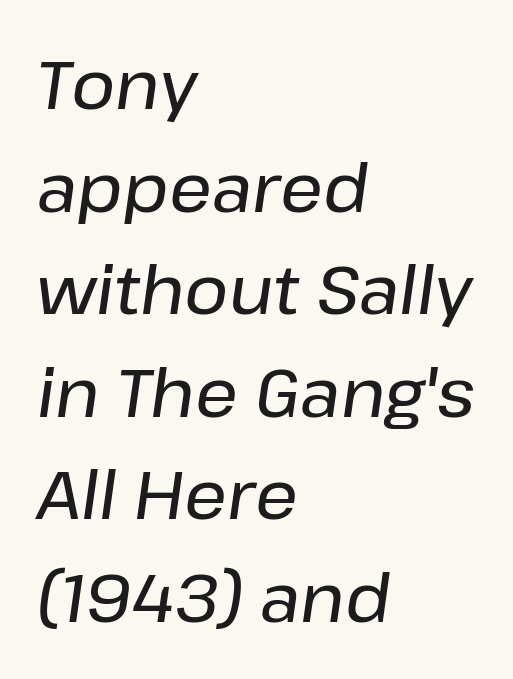
{"italic": "yes", "lean": "right", "slant_degrees": 8, "width": "normal", "stroke_contrast": "low", "x_height": "medium", "monospaced": "no", "underline": "no", "align": "left", "line_spacing": "normal", "line_spacing_ratio": 1.53, "letter_spacing": "normal", "letter_spacing_em": 0.0, "glyph_px": 67}
